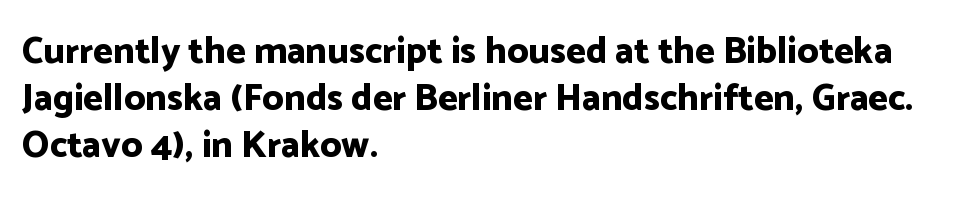
Looks like regular typesetting: each glyph gets only the width it needs. The type family on display is of the sans-serif kind. Quick note: not italic, upright. A normal amount of white space separates one row of letters from the next. The sample has been set heavy, in full bold.
